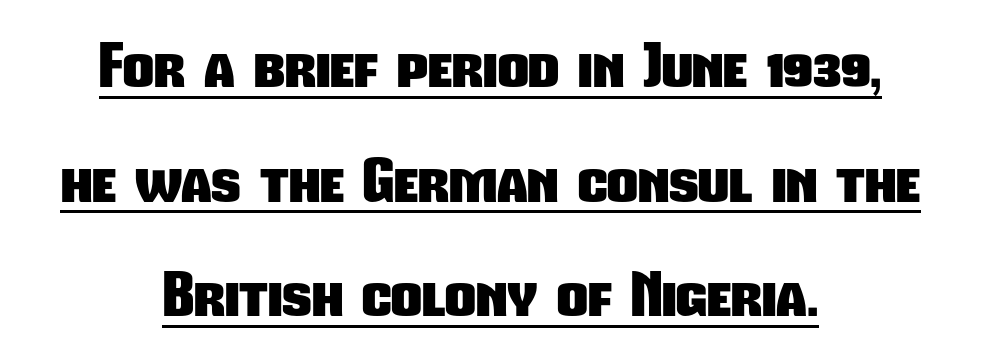
Short and long lines alike share a common midpoint. This sample uses plain, unmodified letter spacing. Type style note: lacks serifs. A typesetter would call this proportional, since set widths differ per character.
